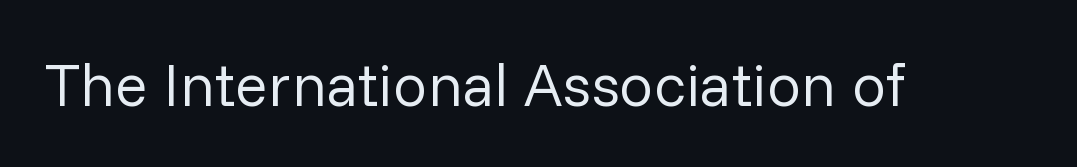
Q: Is the text bold? A: No.
Q: Is the text italic (slanted)? A: No, it is upright.
Q: Is the typeface a serif or a sans-serif typeface? A: Sans-serif.
Q: Is the text underlined? A: No.
Q: Is the spacing between letters normal or unusually wide? A: Normal.
Q: Width (condensed, normal, or wide)? A: Normal.
Q: Stroke contrast? A: Low.
Q: x-height? A: Medium.
Q: Monospaced? A: No.
